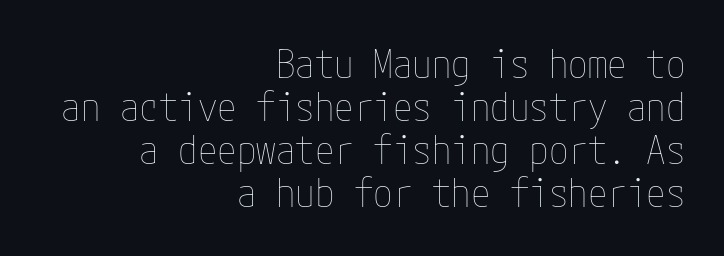
Q: Is the text bold? A: No.
Q: Is the text italic (slanted)? A: No, it is upright.
Q: Is the text underlined? A: No.
Q: How is the paragraph aligned? A: Right-aligned.
Q: Is the spacing between letters normal or unusually wide? A: Normal.
Q: Is the spacing between lines tight, normal or loose? A: Tight.
Q: Width (condensed, normal, or wide)? A: Condensed.
Q: Stroke contrast? A: Low.
Q: x-height? A: Medium.
